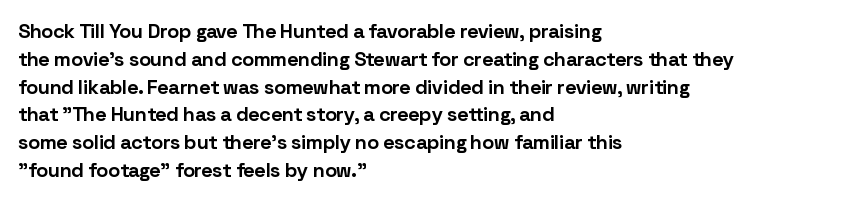
{"italic": "no", "bold": "yes", "underline": "no", "align": "left", "line_spacing": "normal", "line_spacing_ratio": 1.39, "letter_spacing": "normal", "letter_spacing_em": 0.0, "glyph_px": 20}
